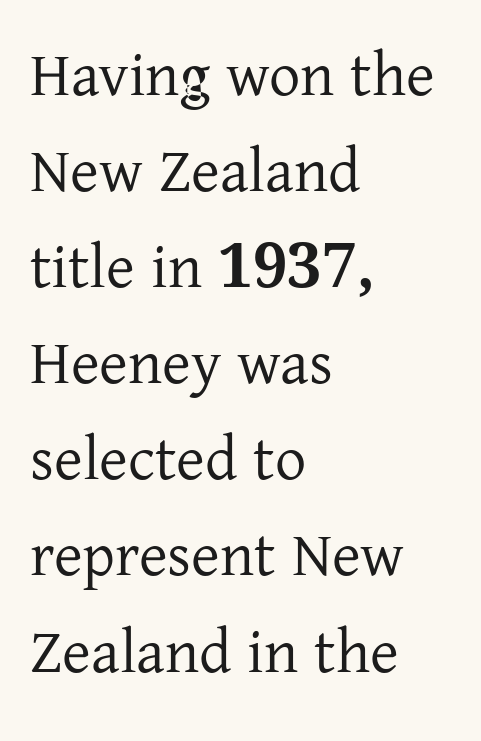
The image shows 62 px serif type, upright; set left-aligned, normal line spacing (1.55x), normal letter spacing, not underlined; low stroke contrast and a medium x-height.
